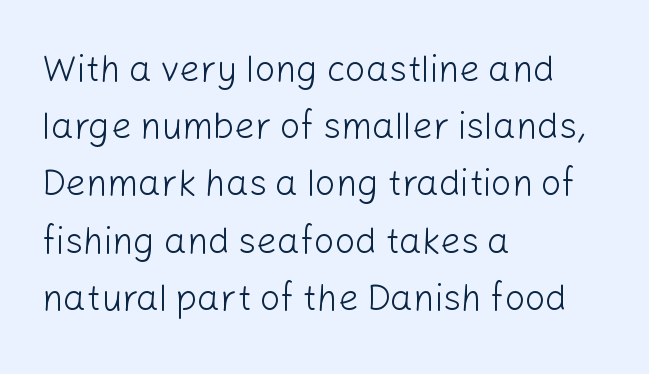
Q: Is the text bold? A: No.
Q: Is the text italic (slanted)? A: No, it is upright.
Q: Is the typeface a serif or a sans-serif typeface? A: Sans-serif.
Q: Is the text underlined? A: No.
Q: How is the paragraph aligned? A: Left-aligned.
Q: Is the spacing between letters normal or unusually wide? A: Normal.
Q: Is the spacing between lines tight, normal or loose? A: Normal.
Q: Width (condensed, normal, or wide)? A: Normal.
Q: Stroke contrast? A: Low.
Q: x-height? A: Medium.
Q: Monospaced? A: No.
